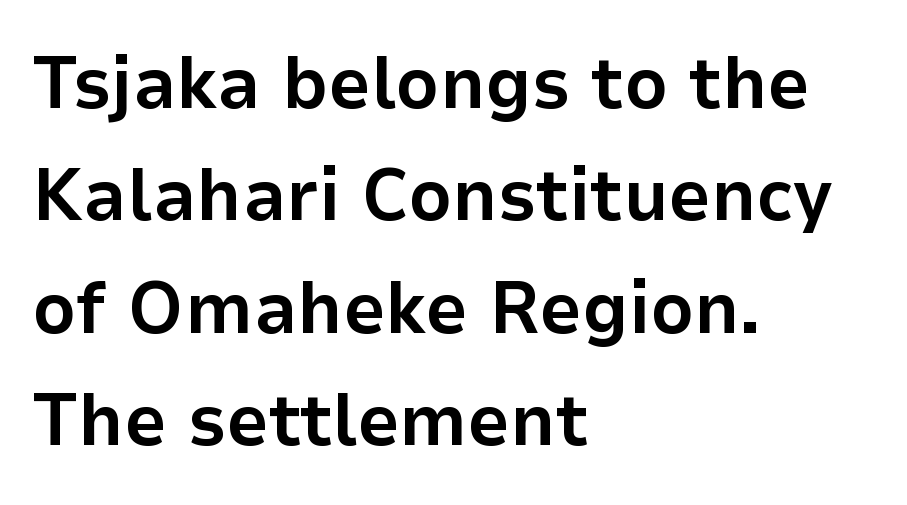
The image shows 75 px bold sans-serif type, upright; set left-aligned, normal line spacing (1.5x), normal letter spacing, not underlined; low stroke contrast and a medium x-height.
